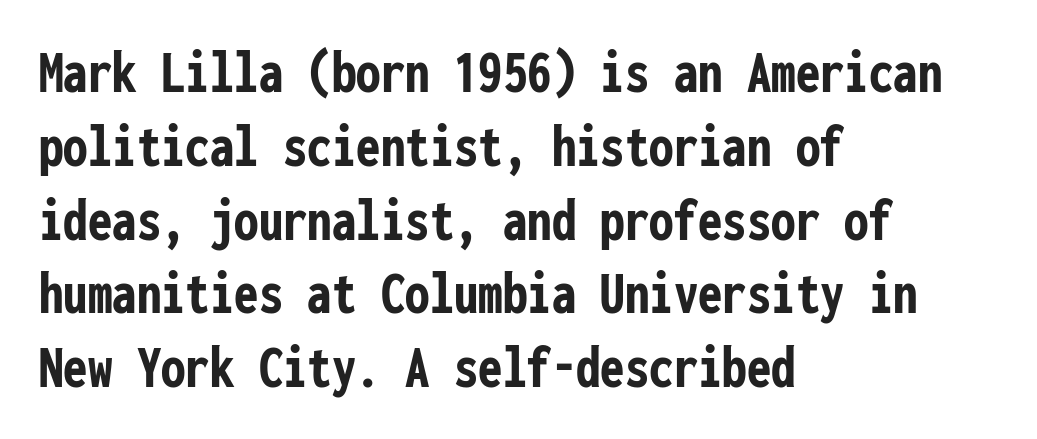
{"serif": "no", "italic": "no", "bold": "yes", "weight": "semibold", "width": "condensed", "stroke_contrast": "low", "x_height": "medium", "monospaced": "yes", "underline": "no", "align": "left", "line_spacing_ratio": 1.21, "letter_spacing": "normal", "letter_spacing_em": 0.0, "glyph_px": 61}
